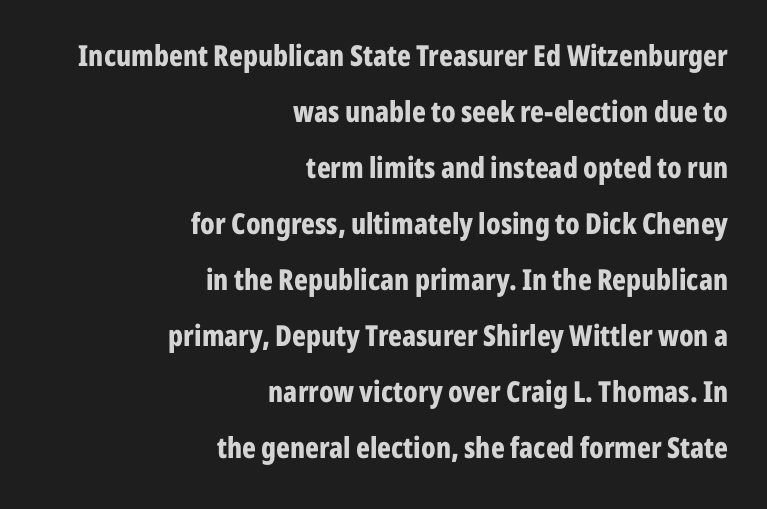
{"serif": "no", "italic": "no", "bold": "yes", "weight": "bold", "width": "condensed", "stroke_contrast": "low", "x_height": "medium", "monospaced": "no", "underline": "no", "align": "right", "line_spacing": "loose", "line_spacing_ratio": 1.93, "letter_spacing": "normal", "letter_spacing_em": 0.0, "glyph_px": 29}
